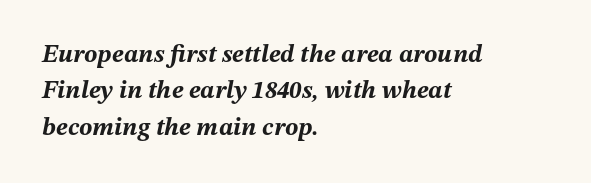
The image shows 25 px bold type, italic (leaning right); set left-aligned, normal line spacing (1.46x), normal letter spacing, not underlined.
